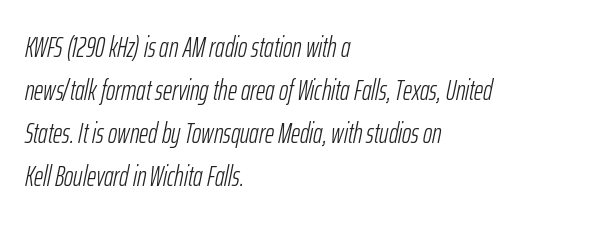
Q: Is the text bold? A: No.
Q: Is the text italic (slanted)? A: Yes, it leans right by about 12 degrees.
Q: Is the text underlined? A: No.
Q: How is the paragraph aligned? A: Left-aligned.
Q: Is the spacing between letters normal or unusually wide? A: Normal.
Q: Is the spacing between lines tight, normal or loose? A: Normal.
Q: Width (condensed, normal, or wide)? A: Condensed.
Q: Stroke contrast? A: Low.
Q: x-height? A: Medium.
Q: Monospaced? A: No.
